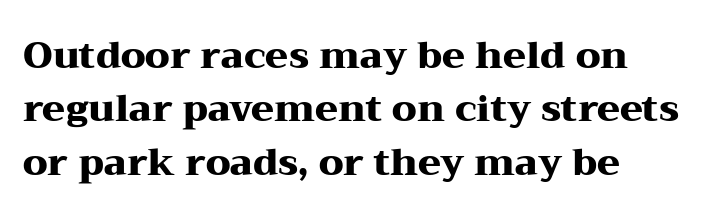
The image shows 37 px heavy, wide serif type, upright; set left-aligned, normal line spacing (1.44x), normal letter spacing, not underlined; medium stroke contrast and a medium x-height.
